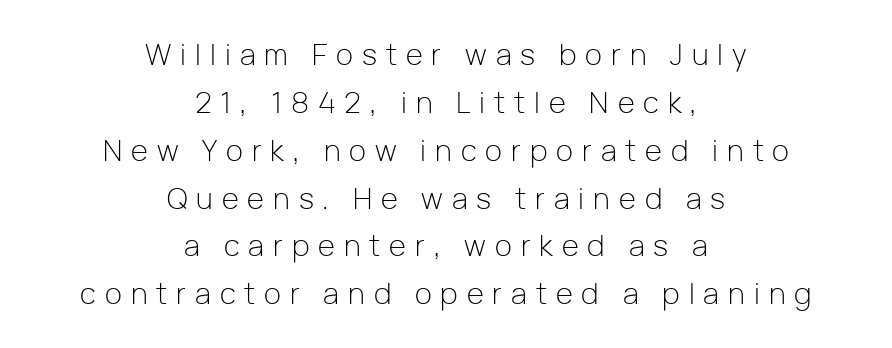
Q: Is the text bold? A: No.
Q: Is the text italic (slanted)? A: No, it is upright.
Q: Is the typeface a serif or a sans-serif typeface? A: Sans-serif.
Q: Is the text underlined? A: No.
Q: How is the paragraph aligned? A: Centered.
Q: Is the spacing between letters normal or unusually wide? A: Unusually wide.
Q: Is the spacing between lines tight, normal or loose? A: Normal.
Q: Width (condensed, normal, or wide)? A: Normal.
Q: Stroke contrast? A: Low.
Q: x-height? A: Medium.
Q: Monospaced? A: No.
